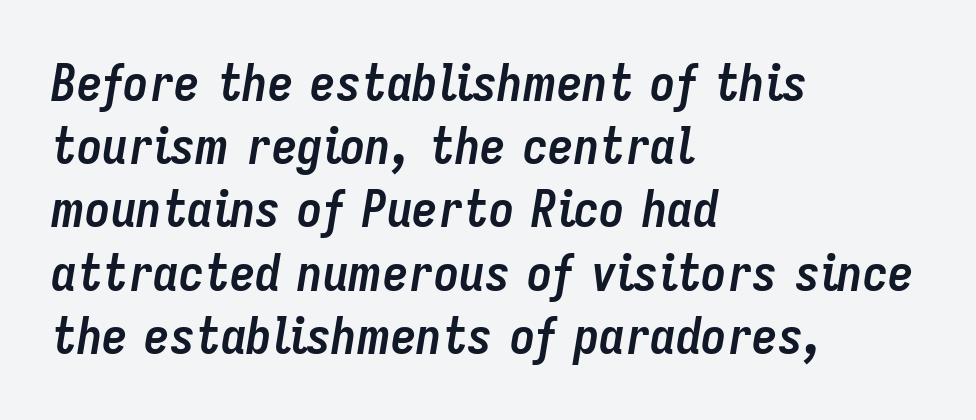
Q: Is the text bold? A: Yes.
Q: Is the text italic (slanted)? A: Yes, it leans right by about 9 degrees.
Q: Is the text underlined? A: No.
Q: How is the paragraph aligned? A: Left-aligned.
Q: Is the spacing between letters normal or unusually wide? A: Normal.
Q: Width (condensed, normal, or wide)? A: Condensed.
Q: Stroke contrast? A: Low.
Q: x-height? A: Medium.
Q: Monospaced? A: No.
